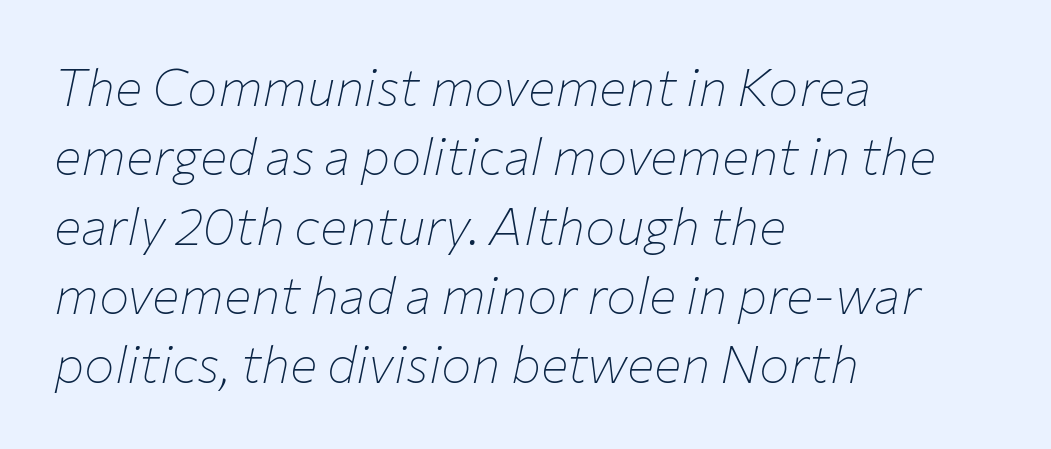
Q: Is the text bold? A: No.
Q: Is the text italic (slanted)? A: Yes, it leans right by about 12 degrees.
Q: Is the text underlined? A: No.
Q: How is the paragraph aligned? A: Left-aligned.
Q: Is the spacing between letters normal or unusually wide? A: Normal.
Q: Is the spacing between lines tight, normal or loose? A: Normal.
Q: Width (condensed, normal, or wide)? A: Normal.
Q: Stroke contrast? A: Low.
Q: x-height? A: Medium.
Q: Monospaced? A: No.
